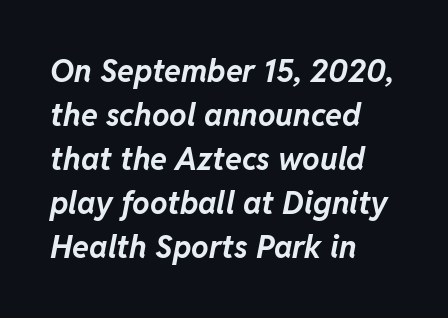
Q: Is the text bold? A: Yes.
Q: Is the text italic (slanted)? A: Yes, it leans right by about 11 degrees.
Q: Is the text underlined? A: No.
Q: How is the paragraph aligned? A: Left-aligned.
Q: Is the spacing between letters normal or unusually wide? A: Normal.
Q: Is the spacing between lines tight, normal or loose? A: Normal.
Q: Width (condensed, normal, or wide)? A: Normal.
Q: Stroke contrast? A: Low.
Q: x-height? A: Medium.
Q: Monospaced? A: No.
